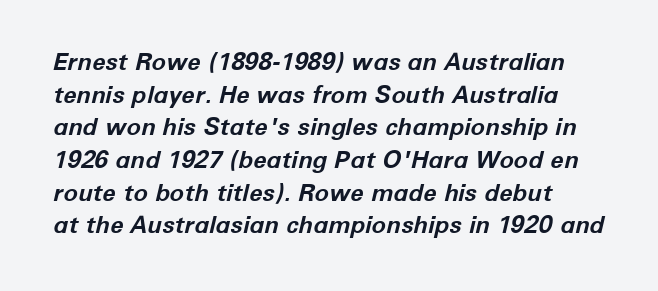
Q: Is the text bold? A: Yes.
Q: Is the text italic (slanted)? A: Yes, it leans right by about 12 degrees.
Q: Is the text underlined? A: No.
Q: Is the spacing between letters normal or unusually wide? A: Normal.
Q: Is the spacing between lines tight, normal or loose? A: Normal.
